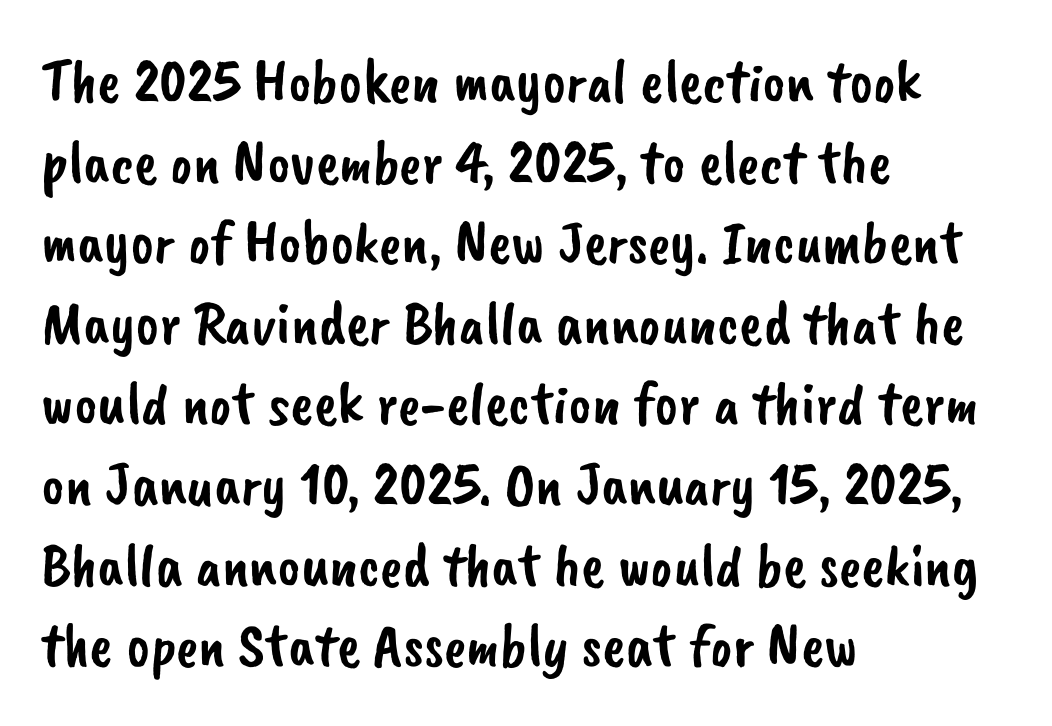
Q: Is the typeface a serif or a sans-serif typeface? A: Sans-serif.
Q: Is the text underlined? A: No.
Q: How is the paragraph aligned? A: Left-aligned.
Q: Is the spacing between letters normal or unusually wide? A: Normal.
Q: Is the spacing between lines tight, normal or loose? A: Normal.
Q: Width (condensed, normal, or wide)? A: Normal.
Q: Stroke contrast? A: Low.
Q: x-height? A: Small.
Q: Monospaced? A: No.
